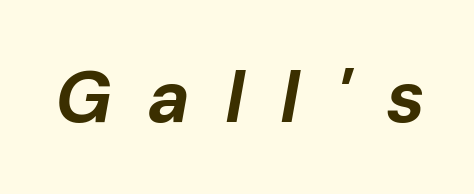
{"italic": "yes", "lean": "right", "slant_degrees": 10, "bold": "yes", "weight": "bold", "width": "normal", "stroke_contrast": "low", "x_height": "medium", "monospaced": "no", "underline": "no", "letter_spacing": "wide", "letter_spacing_em": 0.48, "glyph_px": 73}
